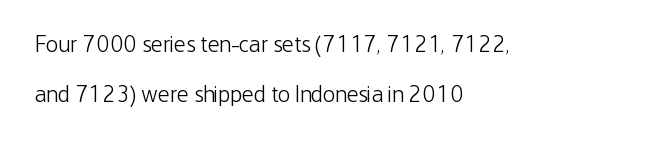
The image shows 23 px text type, upright; set left-aligned, loose line spacing (2.16x), normal letter spacing, not underlined.
